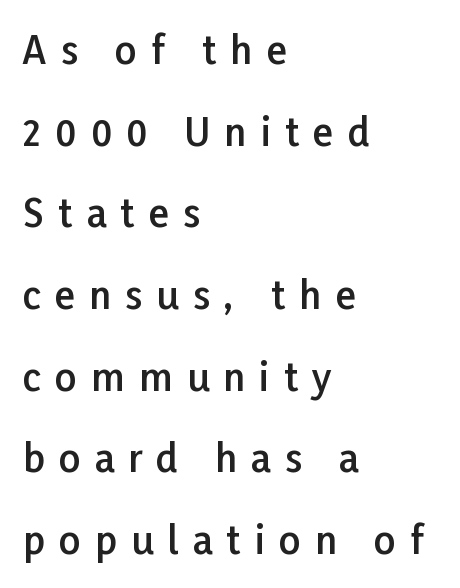
Q: Is the text bold? A: Semi-bold.
Q: Is the text italic (slanted)? A: No, it is upright.
Q: Is the typeface a serif or a sans-serif typeface? A: Sans-serif.
Q: Is the text underlined? A: No.
Q: How is the paragraph aligned? A: Left-aligned.
Q: Is the spacing between letters normal or unusually wide? A: Unusually wide.
Q: Is the spacing between lines tight, normal or loose? A: Loose.
Q: Width (condensed, normal, or wide)? A: Normal.
Q: Stroke contrast? A: Low.
Q: x-height? A: Medium.
Q: Monospaced? A: No.
